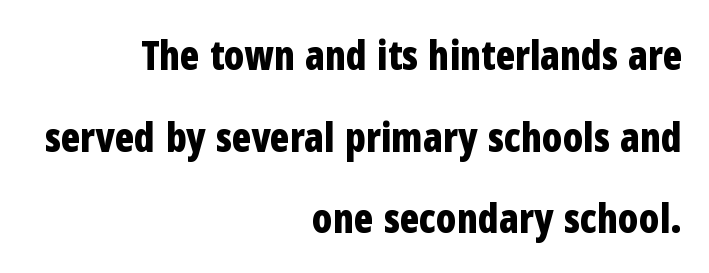
Q: Is the text bold? A: Yes.
Q: Is the text italic (slanted)? A: No, it is upright.
Q: Is the typeface a serif or a sans-serif typeface? A: Sans-serif.
Q: Is the text underlined? A: No.
Q: How is the paragraph aligned? A: Right-aligned.
Q: Is the spacing between letters normal or unusually wide? A: Normal.
Q: Is the spacing between lines tight, normal or loose? A: Loose.
Q: Width (condensed, normal, or wide)? A: Condensed.
Q: Stroke contrast? A: Low.
Q: x-height? A: Medium.
Q: Monospaced? A: No.
